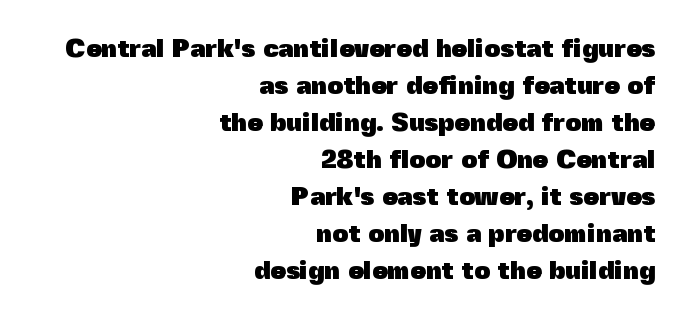
A typesetter would mark this as roman, not italic. Nobody touched the tracking dial on this one. The text block is weighted toward the right margin, trailing off unevenly leftward. This block has exactly the height ordinary leading produces. Set as a true bold cut, around the 700 mark. Beneath every word, the page is bare.
